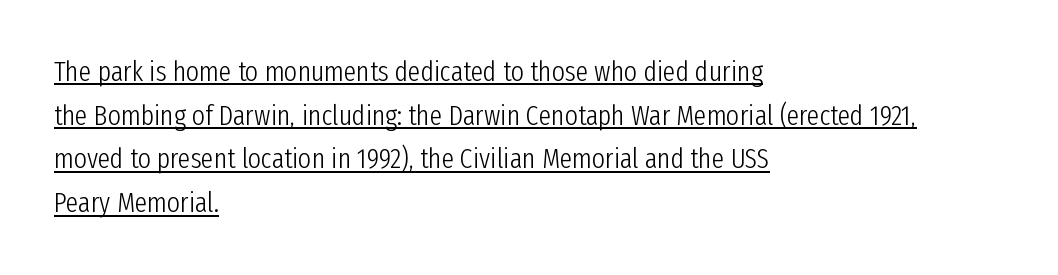
Compared with a centered layout, this one pins lines to the left instead. This is underlined copy, the kind a proofreader might mark for attention. Italic: no, the glyphs are upright roman. Stem width sits at or under what a default text font uses.
